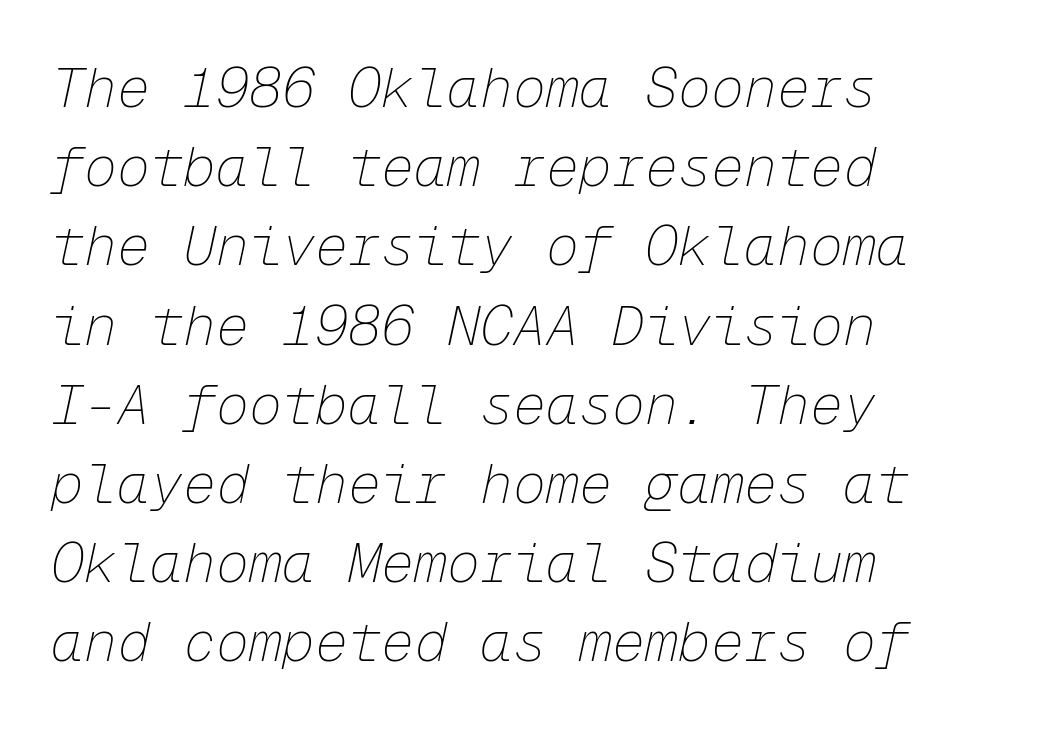
{"italic": "yes", "lean": "right", "slant_degrees": 12, "bold": "no", "weight": "thin", "width": "normal", "stroke_contrast": "low", "x_height": "medium", "monospaced": "yes", "underline": "no", "align": "left", "line_spacing": "normal", "line_spacing_ratio": 1.44, "letter_spacing": "normal", "letter_spacing_em": 0.0, "glyph_px": 55}
